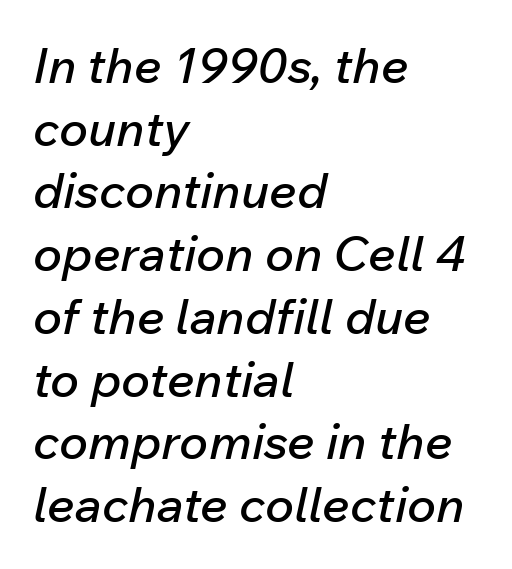
{"italic": "yes", "lean": "right", "slant_degrees": 12, "width": "normal", "stroke_contrast": "low", "x_height": "medium", "monospaced": "no", "underline": "no", "align": "left", "line_spacing": "normal", "line_spacing_ratio": 1.28, "letter_spacing": "normal", "letter_spacing_em": 0.0, "glyph_px": 49}
